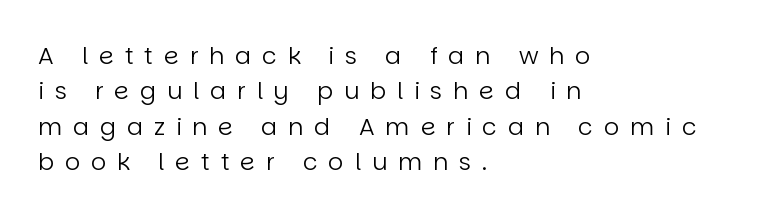
{"italic": "no", "bold": "no", "underline": "no", "align": "left", "line_spacing": "normal", "line_spacing_ratio": 1.47, "letter_spacing": "wide", "letter_spacing_em": 0.45, "glyph_px": 24}
